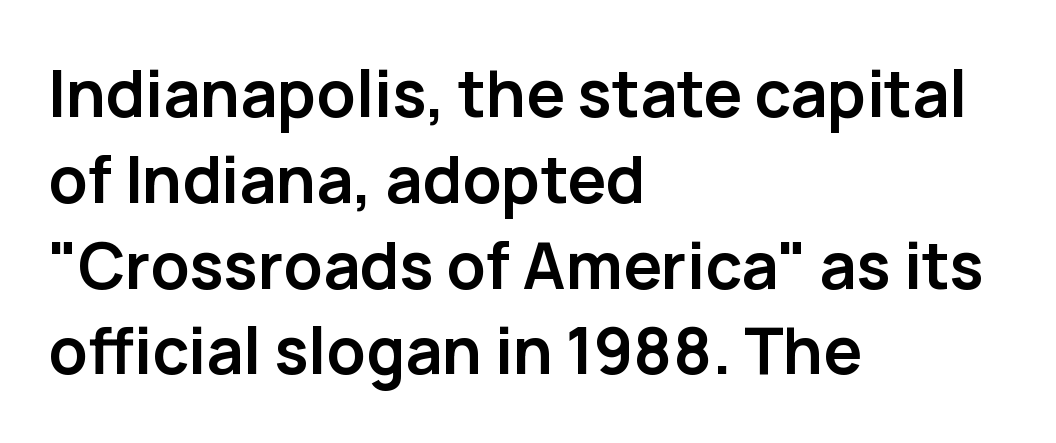
Q: Is the text bold? A: Yes.
Q: Is the text italic (slanted)? A: No, it is upright.
Q: Is the typeface a serif or a sans-serif typeface? A: Sans-serif.
Q: Is the text underlined? A: No.
Q: How is the paragraph aligned? A: Left-aligned.
Q: Is the spacing between letters normal or unusually wide? A: Normal.
Q: Is the spacing between lines tight, normal or loose? A: Normal.
Q: Width (condensed, normal, or wide)? A: Normal.
Q: Stroke contrast? A: Low.
Q: x-height? A: Medium.
Q: Monospaced? A: No.
